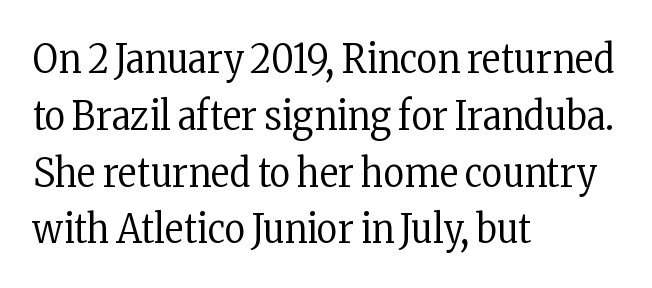
The image shows 40 px regular-weight, condensed serif type, upright; set left-aligned, normal line spacing (1.42x), normal letter spacing, not underlined; low stroke contrast and a medium x-height.
